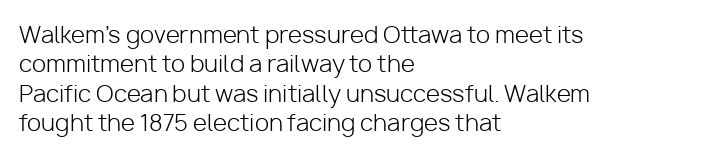
It's the straight-up-and-down kind of type. The face used here is rendered with its standard letterfit. The setting favours the left margin, as ordinary paragraphs usually do. This is not heavy type; no bold has been used. Interline gaps are of average width in this sample.
